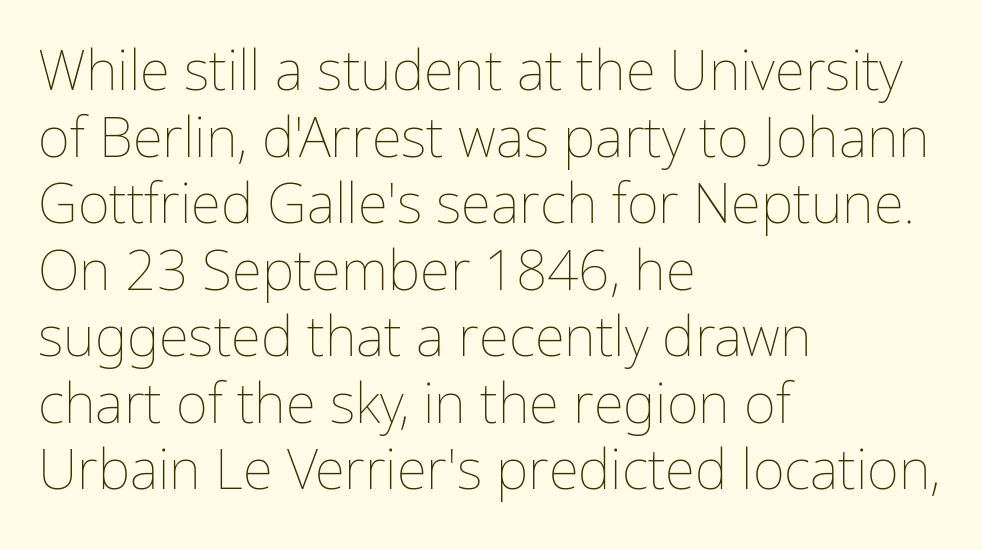
{"italic": "no", "bold": "no", "weight": "thin", "width": "normal", "stroke_contrast": "low", "x_height": "medium", "monospaced": "no", "underline": "no", "align": "left", "line_spacing_ratio": 1.21, "letter_spacing": "normal", "letter_spacing_em": 0.0, "glyph_px": 55}
